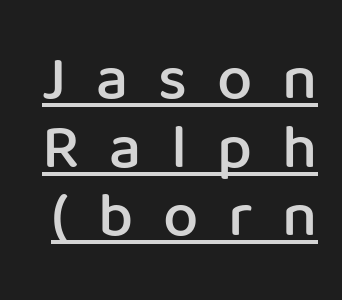
The image shows 63 px semibold sans-serif type, upright; set tight line spacing (1.09x), unusually wide letter spacing (+0.47 em), underlined; low stroke contrast and a medium x-height.
